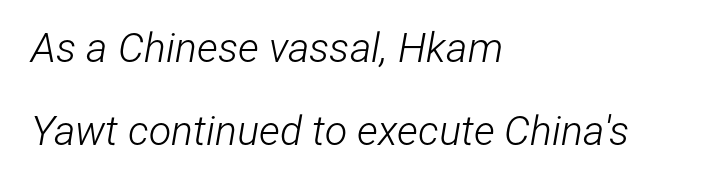
These lines keep a tight, regular rhythm from letter to letter. The setting favours the left margin, as ordinary paragraphs usually do. Descender tails drop into unmarked territory. Airy leading.
